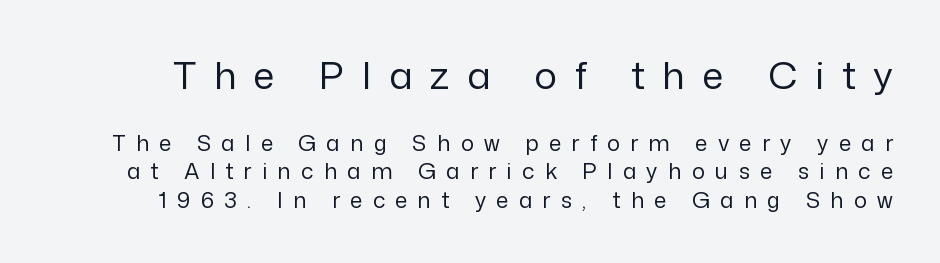
Q: Is the text bold? A: No.
Q: Is the text italic (slanted)? A: No, it is upright.
Q: Is the typeface a serif or a sans-serif typeface? A: Sans-serif.
Q: Is the text underlined? A: No.
Q: Is the spacing between letters normal or unusually wide? A: Unusually wide.
Q: Is the spacing between lines tight, normal or loose? A: Normal.
Q: Which block of text is set in a larger size, the first (top) or the second (bottom)? A: The first (top) one.
Q: Width (condensed, normal, or wide)? A: Normal.
Q: Stroke contrast? A: Low.
Q: x-height? A: Medium.
Q: Monospaced? A: No.
